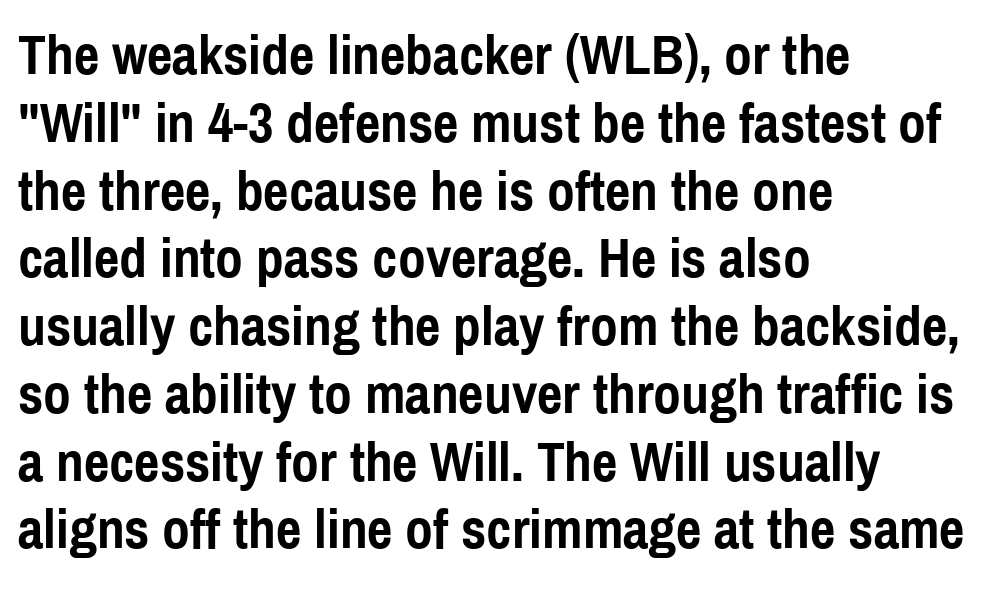
Q: Is the text bold? A: Yes.
Q: Is the text italic (slanted)? A: No, it is upright.
Q: Is the typeface a serif or a sans-serif typeface? A: Sans-serif.
Q: Is the text underlined? A: No.
Q: How is the paragraph aligned? A: Left-aligned.
Q: Is the spacing between letters normal or unusually wide? A: Normal.
Q: Width (condensed, normal, or wide)? A: Condensed.
Q: x-height? A: Medium.
Q: Monospaced? A: No.
